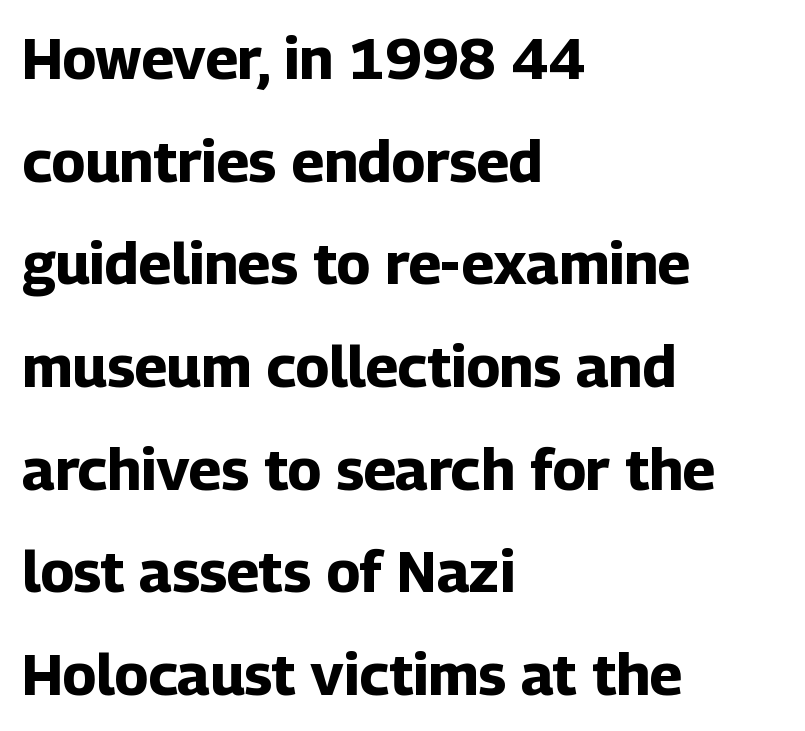
The image shows 58 px bold sans-serif type, upright; set left-aligned, line spacing 1.77x, normal letter spacing, not underlined; low stroke contrast and a medium x-height.
